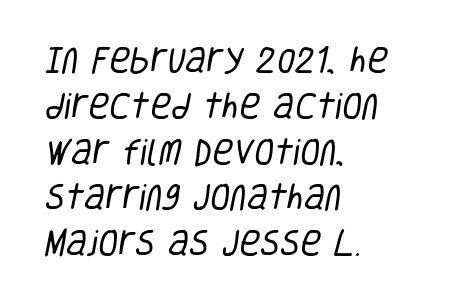
{"serif": "no", "bold": "no", "weight": "regular", "width": "condensed", "stroke_contrast": "low", "x_height": "large", "monospaced": "no", "underline": "no", "align": "left", "line_spacing": "normal", "line_spacing_ratio": 1.58, "letter_spacing": "normal", "letter_spacing_em": 0.0, "glyph_px": 29}
